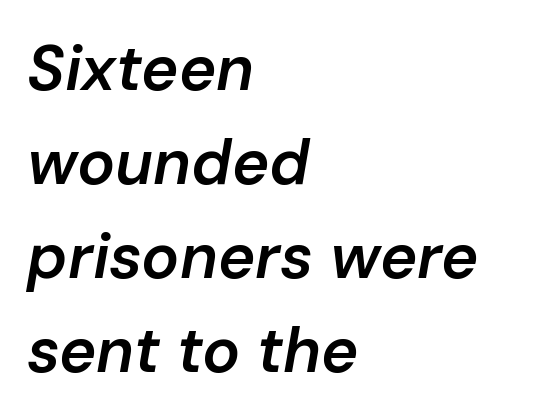
The image shows 63 px semibold type, italic (leaning right); set left-aligned, normal line spacing (1.49x), normal letter spacing, not underlined; low stroke contrast and a medium x-height.
